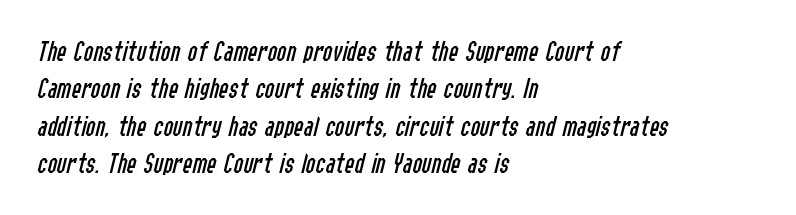
Here the glyphs are tracked normally, forming tight word shapes. Normally led — the rows are evenly, conventionally spaced. The whole block is typeset with a tilt. The setting favours the left margin, as ordinary paragraphs usually do. Character widths vary here, with narrow letters taking less room than wide ones.
